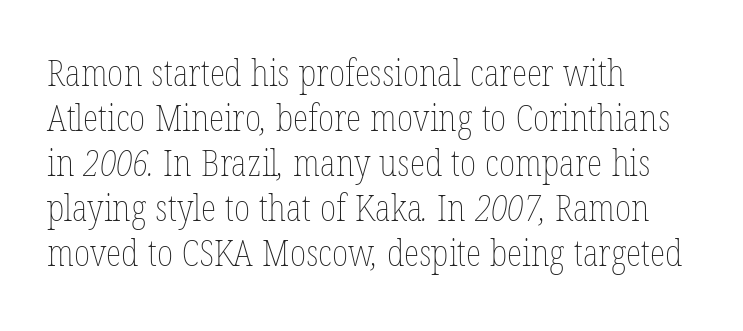
Q: Is the text bold? A: No.
Q: Is the text underlined? A: No.
Q: How is the paragraph aligned? A: Left-aligned.
Q: Is the spacing between letters normal or unusually wide? A: Normal.
Q: Is the spacing between lines tight, normal or loose? A: Normal.
Q: Width (condensed, normal, or wide)? A: Condensed.
Q: Stroke contrast? A: Low.
Q: x-height? A: Medium.
Q: Monospaced? A: No.
